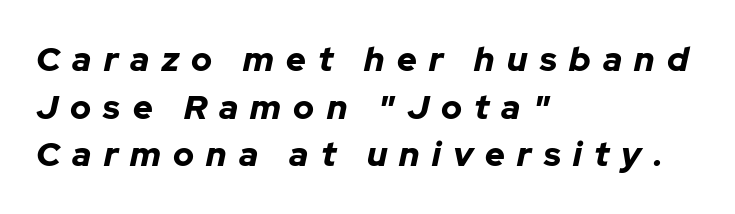
The passage shown is not underscored anywhere. In terms of weight, the rendering is a true, heavy bold. Rows of type keep a routine distance in the vertical direction. Is this a fixed-width face? No — the glyphs have proportional, varying widths. The lines in this sample share a left origin and differ only in where they stop. The horizontal fit of the characters is loose and conspicuously gappy.
